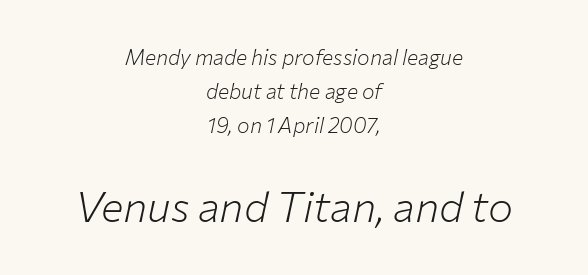
Q: Is the text bold? A: No.
Q: Is the text italic (slanted)? A: Yes, it leans right by about 12 degrees.
Q: Is the text underlined? A: No.
Q: How is the paragraph aligned? A: Centered.
Q: Is the spacing between letters normal or unusually wide? A: Normal.
Q: Is the spacing between lines tight, normal or loose? A: Normal.
Q: Which block of text is set in a larger size, the first (top) or the second (bottom)? A: The second (bottom) one.
Q: Width (condensed, normal, or wide)? A: Normal.
Q: Stroke contrast? A: Low.
Q: x-height? A: Medium.
Q: Monospaced? A: No.
